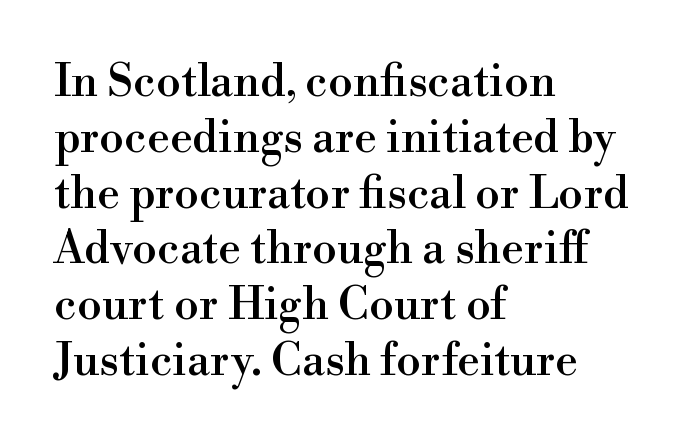
Unlike italic type, these characters show no tilt at all. Rule under the text: the space is simply empty. Which margin do the lines hug? The left one — the right edge is uneven. Regarding serifs, this sample has them. Nobody touched the tracking dial on this one.
